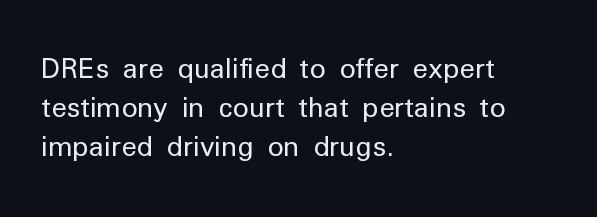
Default kerning and tracking; the words read as compact shapes. No heavy texture on the line: the type isn't bold. A roman cut, with each character standing at attention. Notice how the passage keeps a crisp vertical edge on the left only. Bare-footed words on every line.
